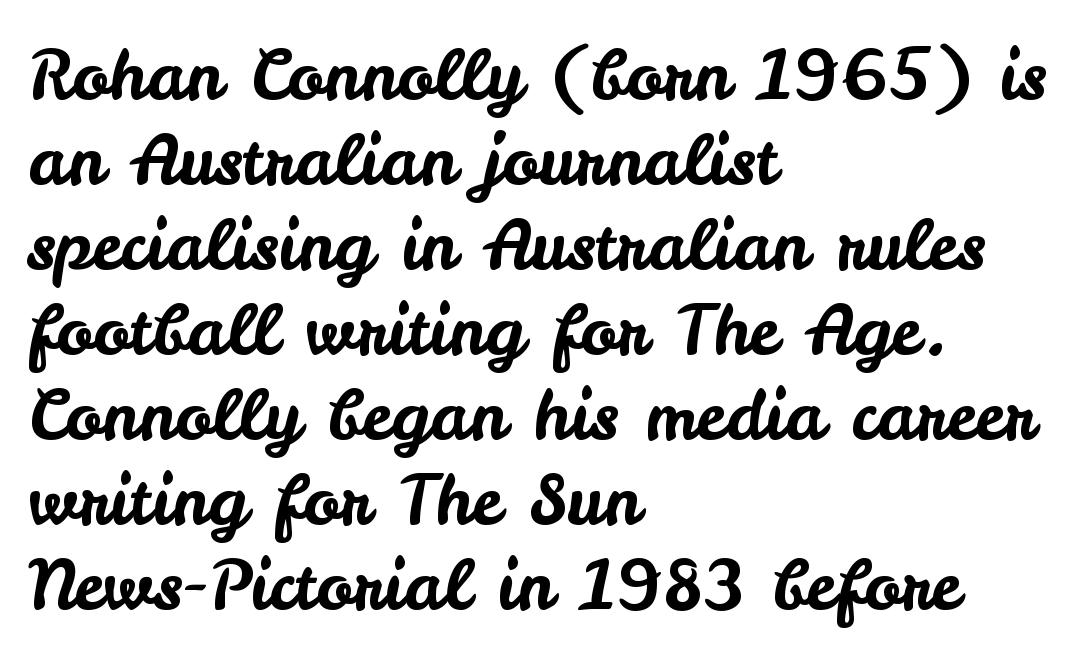
The image shows 68 px sans-serif type; set left-aligned, normal line spacing (1.25x), normal letter spacing, not underlined; low stroke contrast and a small x-height.
